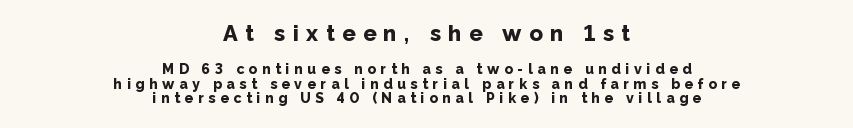
Q: Is the text bold? A: Yes.
Q: Is the text italic (slanted)? A: No, it is upright.
Q: Is the text underlined? A: No.
Q: How is the paragraph aligned? A: Centered.
Q: Is the spacing between letters normal or unusually wide? A: Unusually wide.
Q: Is the spacing between lines tight, normal or loose? A: Tight.
Q: Which block of text is set in a larger size, the first (top) or the second (bottom)? A: The first (top) one.
